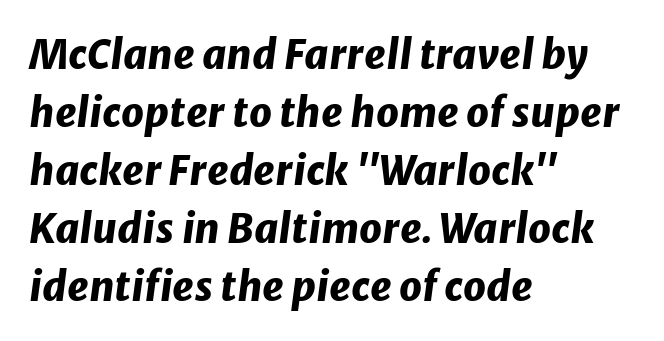
Q: Is the text bold? A: Yes.
Q: Is the text italic (slanted)? A: Yes, it leans right by about 8 degrees.
Q: Is the text underlined? A: No.
Q: How is the paragraph aligned? A: Left-aligned.
Q: Is the spacing between letters normal or unusually wide? A: Normal.
Q: Is the spacing between lines tight, normal or loose? A: Normal.
Q: Width (condensed, normal, or wide)? A: Normal.
Q: Stroke contrast? A: Low.
Q: x-height? A: Medium.
Q: Monospaced? A: No.
